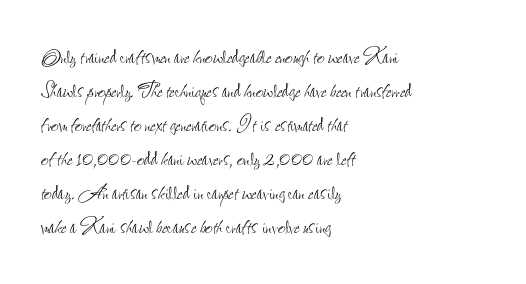
The image shows 27 px text type; set left-aligned, normal line spacing (1.26x), normal letter spacing, not underlined.
